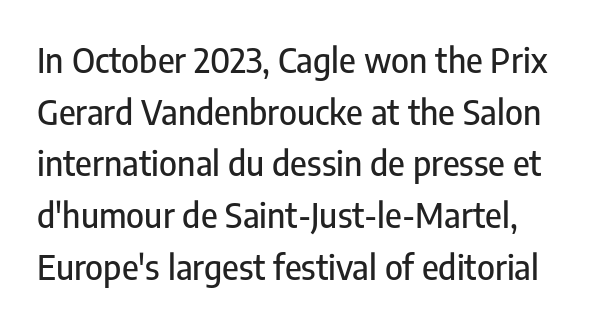
Think of a printed novel: that variable character pitch is what you see here. The baseline area is clear. A roman cut, with each character standing at attention. Does the type have serifs? No, each stem ends abruptly. Spacing between characters is what you'd get straight out of the box.
